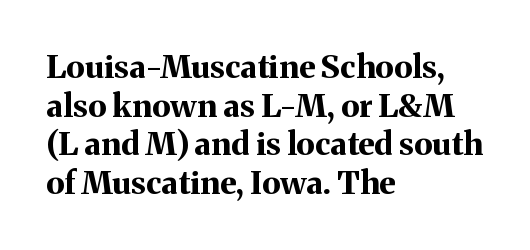
{"serif": "yes", "italic": "no", "bold": "yes", "weight": "bold", "width": "normal", "stroke_contrast": "medium", "x_height": "medium", "monospaced": "no", "underline": "no", "align": "left", "line_spacing_ratio": 1.21, "letter_spacing": "normal", "letter_spacing_em": 0.0, "glyph_px": 32}
